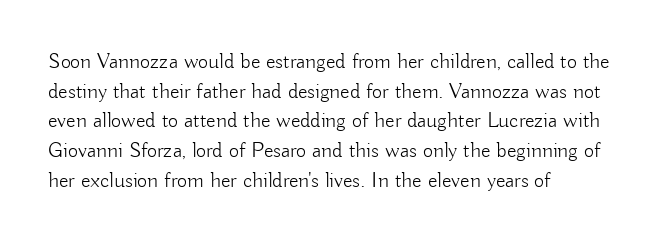
{"italic": "no", "bold": "no", "underline": "no", "align": "left", "line_spacing": "normal", "line_spacing_ratio": 1.35, "letter_spacing": "normal", "letter_spacing_em": 0.0, "glyph_px": 22}
